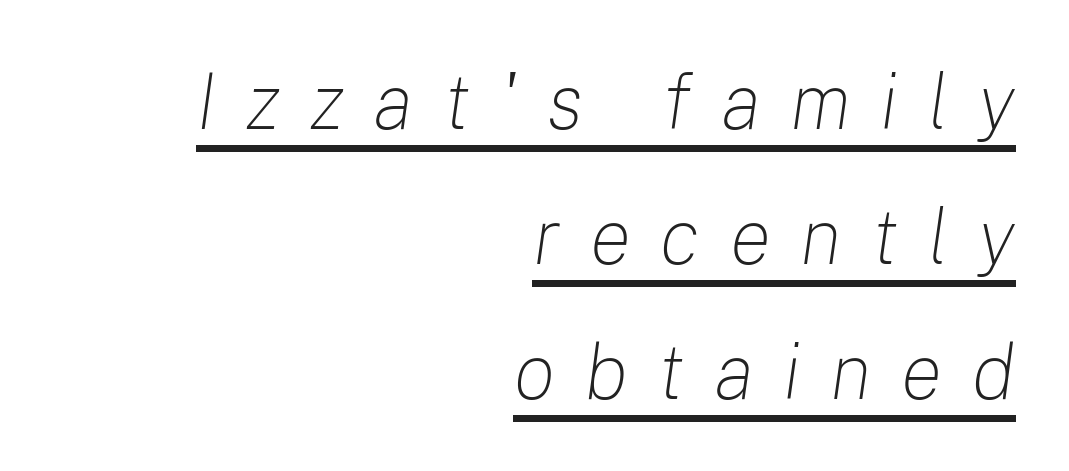
{"italic": "yes", "lean": "right", "slant_degrees": 8, "bold": "no", "weight": "light", "width": "normal", "stroke_contrast": "low", "x_height": "medium", "monospaced": "no", "underline": "yes", "align": "right", "line_spacing_ratio": 1.73, "letter_spacing": "wide", "letter_spacing_em": 0.38, "glyph_px": 78}
